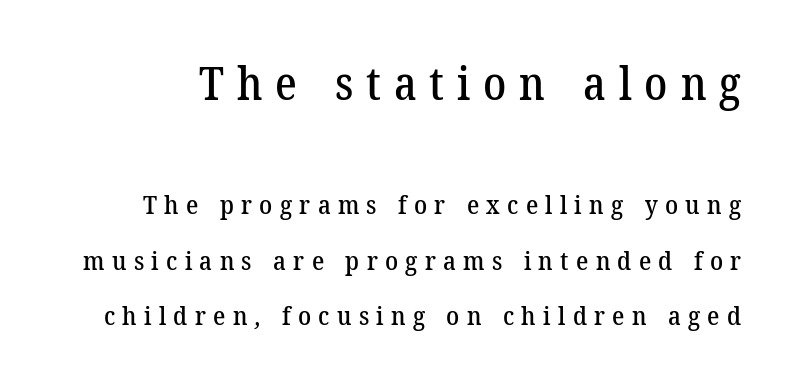
The more generous point size was reserved for the upper chunk. Varying glyph widths throughout — classic text-font behaviour. Inter-character spacing is expanded well beyond the font's built-in metrics. Check the space under the baseline: it is left empty. The designer went with a serif here, giving each stem small feet. The designer dialed line spacing up above the default.
